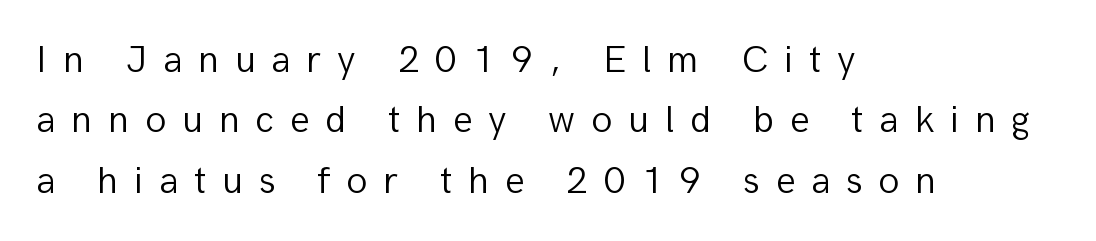
The image shows 39 px light sans-serif type, upright; set left-aligned, normal line spacing (1.55x), unusually wide letter spacing (+0.4 em), not underlined; low stroke contrast and a medium x-height.
